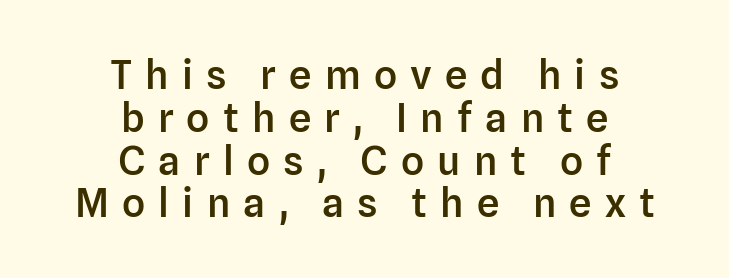
The image shows 40 px semibold sans-serif type, upright; set centered, tight line spacing (1.07x), unusually wide letter spacing (+0.33 em), not underlined; low stroke contrast and a medium x-height.
